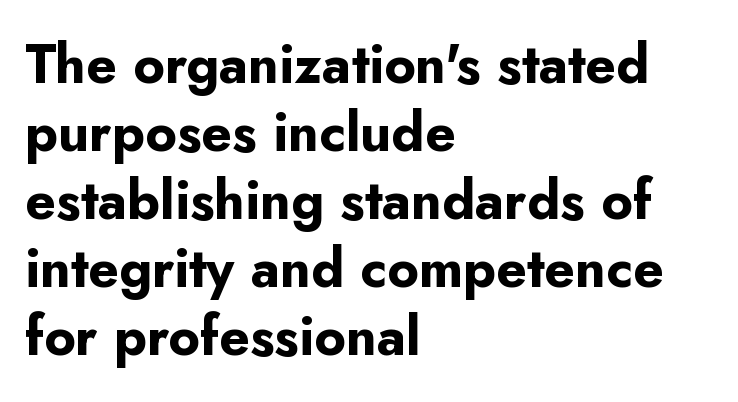
The lettering holds an erect, upright posture throughout. Strokes here are thick enough to call this a true bold. The face used here is rendered with its standard letterfit. Is this a sans? Yes — the strokes have no serifs.
